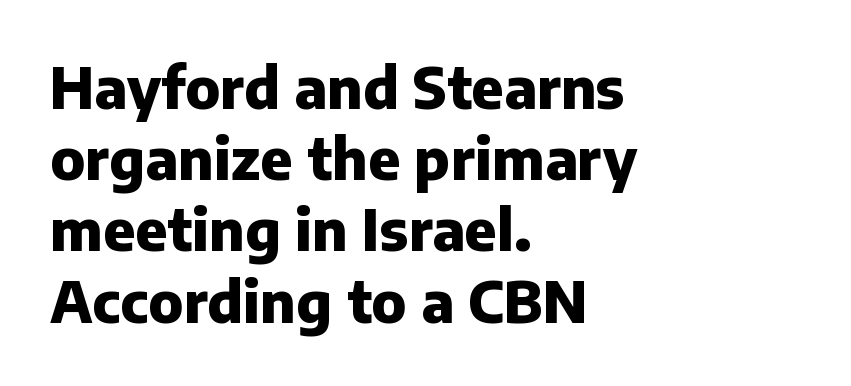
The image shows 57 px heavy sans-serif type, upright; set left-aligned, normal line spacing (1.25x), normal letter spacing, not underlined; low stroke contrast and a medium x-height.
